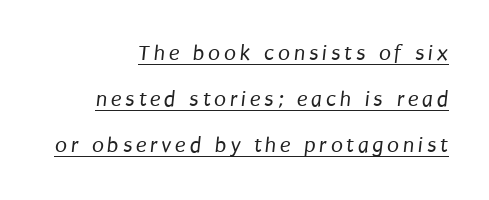
The space between consecutive lines is lavish. Every word sits above its own underline. A light-to-regular cut is what we see here. Teacher's note: observe the even right margin — that is flush-right alignment.
